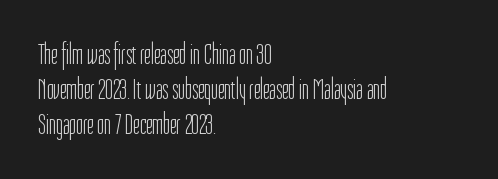
The image shows 29 px light, condensed sans-serif type, upright; set left-aligned, line spacing 1.2x, normal letter spacing, not underlined; low stroke contrast and a medium x-height.
